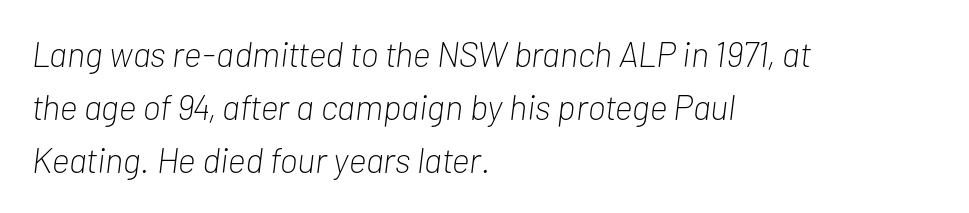
{"italic": "yes", "lean": "right", "slant_degrees": 7, "bold": "no", "weight": "light", "width": "condensed", "stroke_contrast": "low", "x_height": "medium", "monospaced": "no", "underline": "no", "align": "left", "line_spacing": "normal", "line_spacing_ratio": 1.52, "letter_spacing": "normal", "letter_spacing_em": 0.0, "glyph_px": 35}
